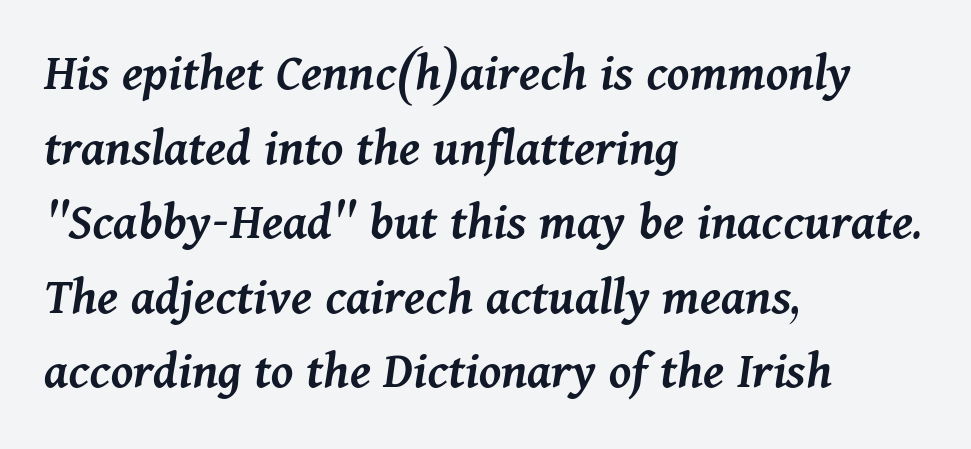
{"italic": "yes", "lean": "right", "slant_degrees": 11, "bold": "semi", "weight": "semibold", "width": "normal", "stroke_contrast": "medium", "x_height": "medium", "monospaced": "no", "underline": "no", "align": "left", "line_spacing": "normal", "line_spacing_ratio": 1.38, "letter_spacing": "normal", "letter_spacing_em": 0.0, "glyph_px": 54}
